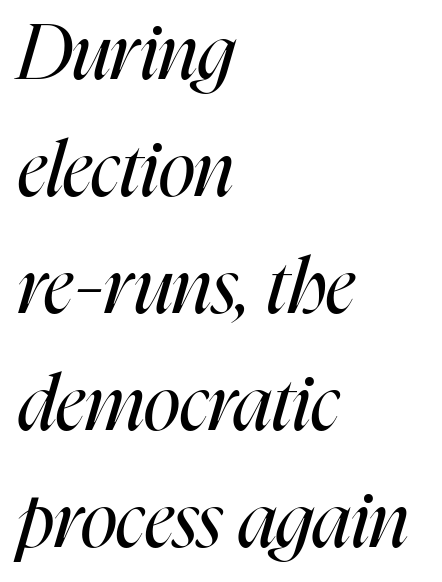
The image shows 76 px regular-weight, condensed type, italic (leaning right); set left-aligned, normal line spacing (1.54x), normal letter spacing, not underlined; high stroke contrast and a medium x-height.
